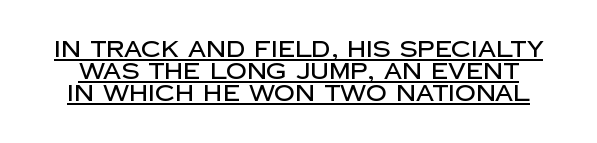
Q: Is the text italic (slanted)? A: No, it is upright.
Q: Is the text underlined? A: Yes.
Q: Is the spacing between letters normal or unusually wide? A: Normal.
Q: Is the spacing between lines tight, normal or loose? A: Tight.
